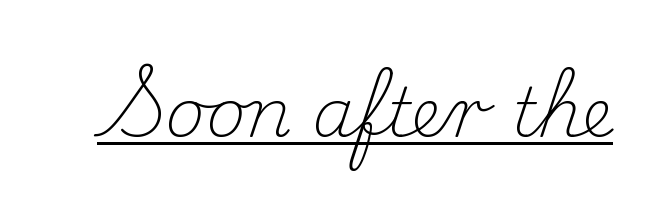
Caption: standard tracking, unaltered. Check the space under the baseline: a stroke is drawn there. The text was rendered using a seriffed face with decorative stroke endings. Stems here are at most as thick as an everyday book face.
